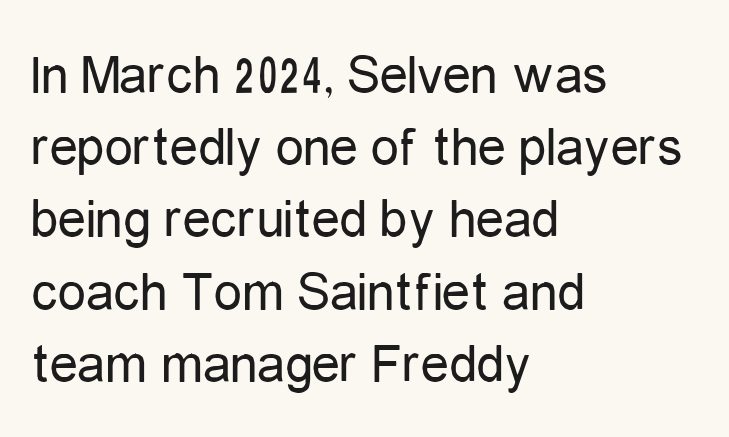
Q: Is the text bold? A: No.
Q: Is the text italic (slanted)? A: No, it is upright.
Q: Is the typeface a serif or a sans-serif typeface? A: Sans-serif.
Q: Is the text underlined? A: No.
Q: How is the paragraph aligned? A: Left-aligned.
Q: Is the spacing between letters normal or unusually wide? A: Normal.
Q: Is the spacing between lines tight, normal or loose? A: Normal.
Q: Width (condensed, normal, or wide)? A: Condensed.
Q: Stroke contrast? A: Low.
Q: x-height? A: Medium.
Q: Monospaced? A: No.
